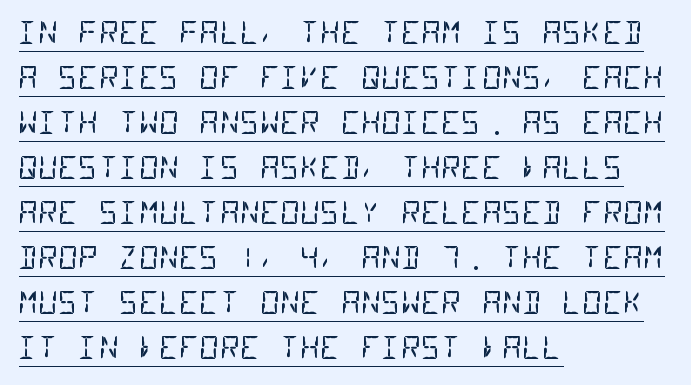
The image shows 31 px regular-weight, condensed sans-serif type, monospaced; set left-aligned, normal line spacing (1.45x), normal letter spacing, underlined; low stroke contrast and a large x-height.
